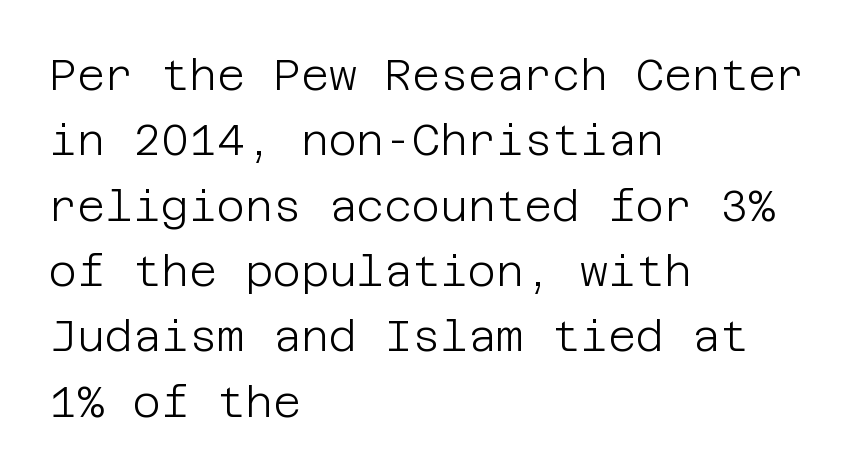
{"serif": "no", "italic": "no", "bold": "no", "weight": "light", "width": "normal", "stroke_contrast": "low", "x_height": "large", "underline": "no", "align": "left", "line_spacing": "normal", "line_spacing_ratio": 1.52, "letter_spacing": "normal", "letter_spacing_em": 0.0, "glyph_px": 43}
